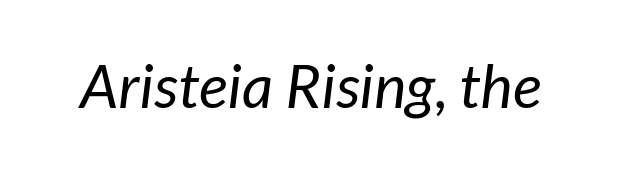
Note the varied advance widths — an 'i' is clearly narrower than an 'm'. Students, note that the glyphs here touch the page at normal intervals. Decoration check: the copy has no underline. Serifs: no, the terminals of the letterforms are clean.
